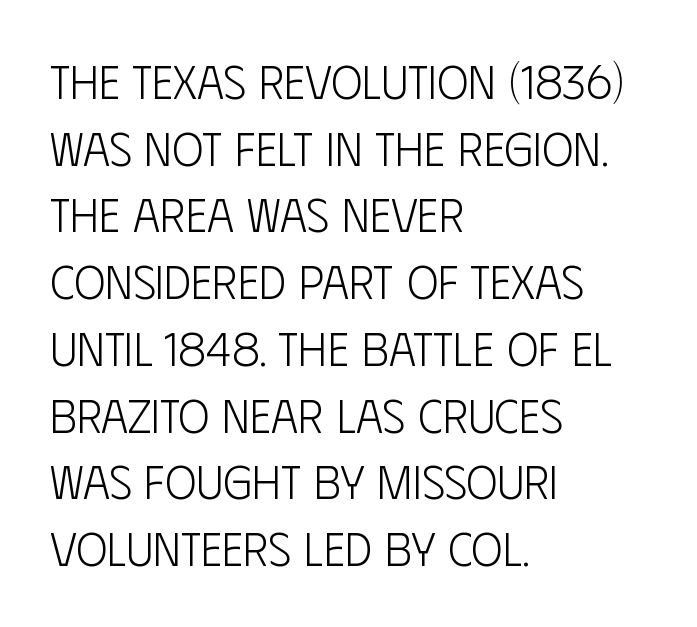
{"serif": "no", "italic": "no", "bold": "no", "weight": "light", "width": "condensed", "stroke_contrast": "low", "x_height": "large", "monospaced": "no", "underline": "no", "align": "left", "line_spacing": "normal", "line_spacing_ratio": 1.42, "letter_spacing": "normal", "letter_spacing_em": 0.0, "glyph_px": 47}
